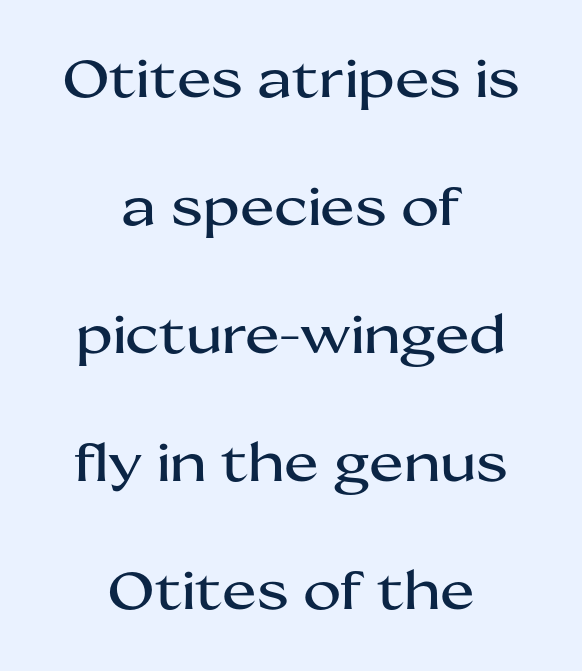
{"italic": "no", "width": "wide", "stroke_contrast": "medium", "x_height": "medium", "monospaced": "no", "underline": "no", "align": "center", "line_spacing": "loose", "line_spacing_ratio": 2.46, "letter_spacing": "normal", "letter_spacing_em": 0.0, "glyph_px": 52}
